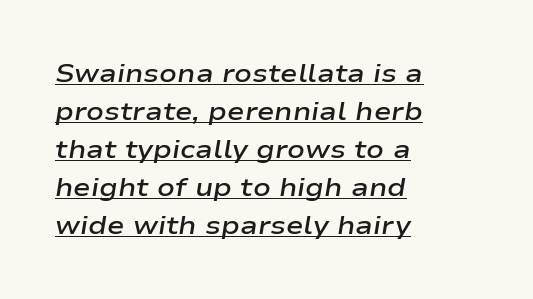
The image shows 26 px text type, italic (leaning right); set left-aligned, normal line spacing (1.46x), normal letter spacing, underlined.
